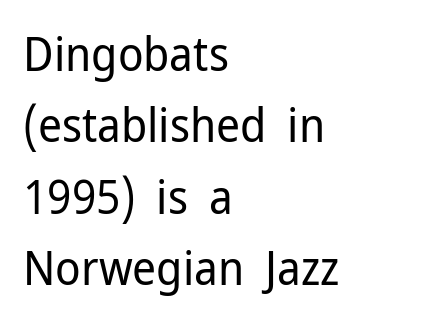
Q: Is the text bold? A: No.
Q: Is the text italic (slanted)? A: No, it is upright.
Q: Is the typeface a serif or a sans-serif typeface? A: Sans-serif.
Q: Is the text underlined? A: No.
Q: How is the paragraph aligned? A: Left-aligned.
Q: Is the spacing between letters normal or unusually wide? A: Normal.
Q: Is the spacing between lines tight, normal or loose? A: Normal.
Q: Width (condensed, normal, or wide)? A: Normal.
Q: Stroke contrast? A: Low.
Q: x-height? A: Medium.
Q: Monospaced? A: No.
